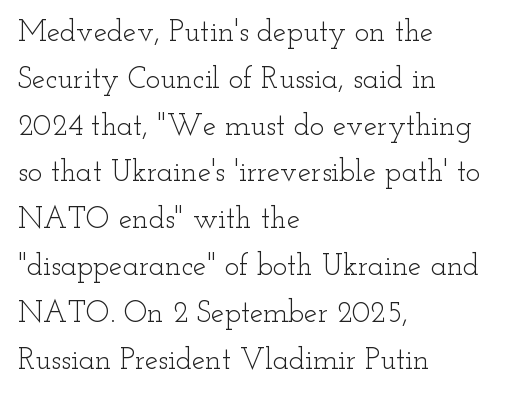
{"serif": "yes", "italic": "no", "bold": "no", "weight": "light", "width": "wide", "stroke_contrast": "low", "x_height": "small", "monospaced": "no", "underline": "no", "align": "left", "line_spacing": "normal", "line_spacing_ratio": 1.56, "letter_spacing": "normal", "letter_spacing_em": 0.0, "glyph_px": 30}
